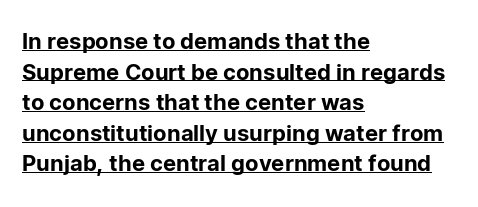
Like a heading marked for emphasis, these lines bear an underscore. Layout note: lines flush left. The tracking reads as untouched default to a designer's eye. Do the letters lean? They stand straight.
